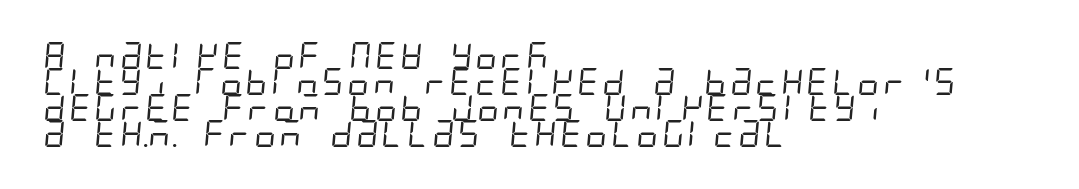
The image shows 27 px text type; set left-aligned, tight line spacing (0.96x), normal letter spacing, not underlined.
